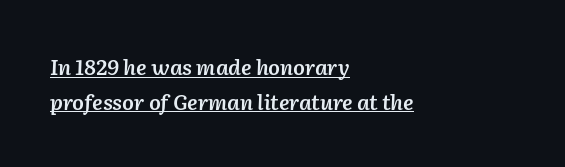
Q: Is the text bold? A: Semi-bold.
Q: Is the text italic (slanted)? A: Yes, it leans right by about 2 degrees.
Q: Is the text underlined? A: Yes.
Q: How is the paragraph aligned? A: Left-aligned.
Q: Is the spacing between letters normal or unusually wide? A: Normal.
Q: Is the spacing between lines tight, normal or loose? A: Normal.
